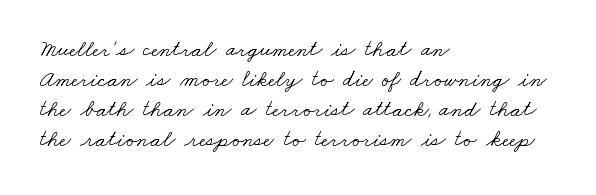
The gaps between neighbouring characters are ordinary and unremarkable. Left-aligned paragraph, ragged on the right. Weight: in the light-to-regular range. Honestly, there is no underline to notice here at all. These lines sit exactly where default settings would place them.
